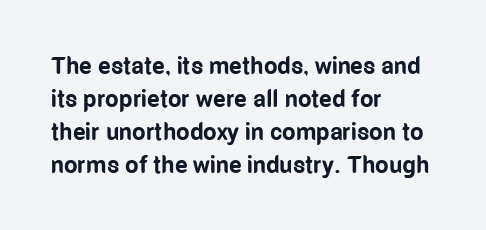
Q: Is the text bold? A: Yes.
Q: Is the text italic (slanted)? A: No, it is upright.
Q: Is the text underlined? A: No.
Q: How is the paragraph aligned? A: Left-aligned.
Q: Is the spacing between letters normal or unusually wide? A: Normal.
Q: Is the spacing between lines tight, normal or loose? A: Normal.
